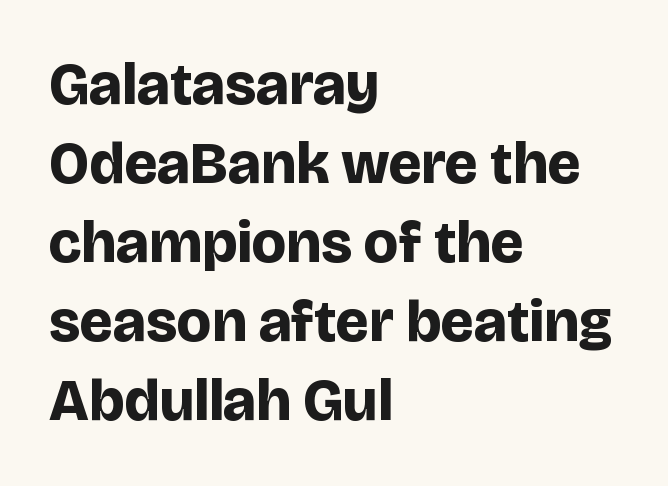
{"serif": "no", "italic": "no", "bold": "yes", "weight": "bold", "width": "normal", "stroke_contrast": "low", "x_height": "large", "monospaced": "no", "underline": "no", "align": "left", "line_spacing": "normal", "line_spacing_ratio": 1.34, "letter_spacing": "normal", "letter_spacing_em": 0.0, "glyph_px": 59}
